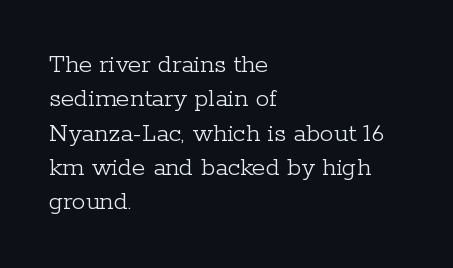
{"italic": "no", "bold": "no", "underline": "no", "align": "left", "line_spacing": "normal", "line_spacing_ratio": 1.27, "letter_spacing": "normal", "letter_spacing_em": 0.0, "glyph_px": 27}
